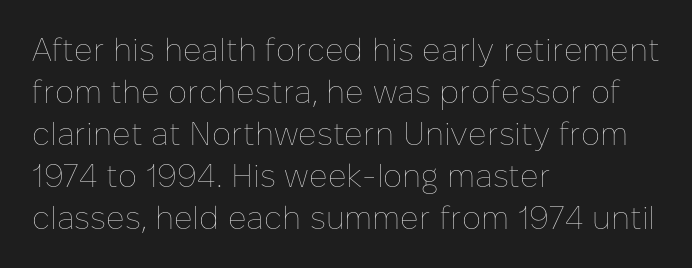
{"italic": "no", "bold": "no", "weight": "thin", "width": "normal", "stroke_contrast": "low", "x_height": "medium", "monospaced": "no", "underline": "no", "align": "left", "line_spacing": "normal", "line_spacing_ratio": 1.31, "letter_spacing": "normal", "letter_spacing_em": 0.0, "glyph_px": 32}
